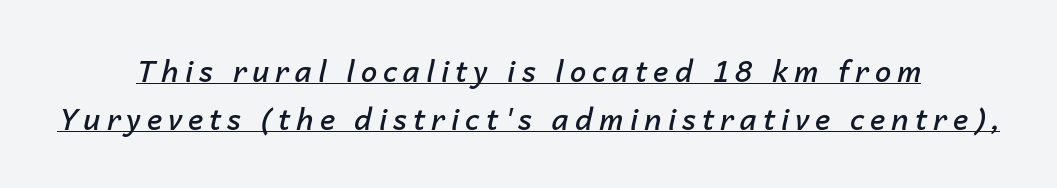
{"italic": "yes", "lean": "right", "slant_degrees": 14, "bold": "semi", "weight": "semibold", "width": "normal", "stroke_contrast": "low", "x_height": "medium", "monospaced": "no", "underline": "yes", "align": "center", "line_spacing": "normal", "line_spacing_ratio": 1.66, "letter_spacing": "wide", "letter_spacing_em": 0.21, "glyph_px": 29}
